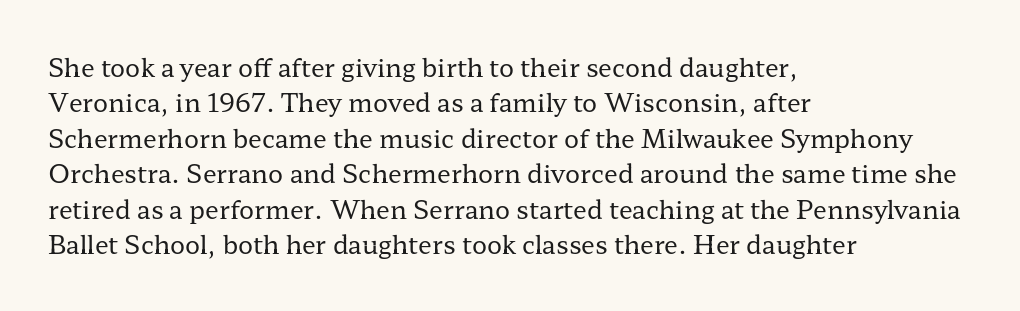
{"italic": "no", "bold": "no", "underline": "no", "align": "left", "line_spacing": "normal", "line_spacing_ratio": 1.42, "letter_spacing": "normal", "letter_spacing_em": 0.0, "glyph_px": 25}
